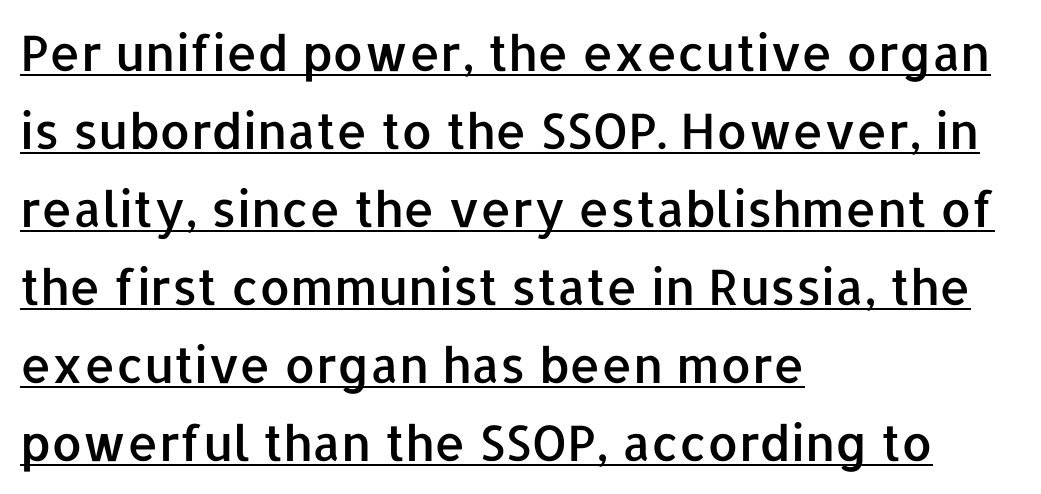
Q: Is the text italic (slanted)? A: No, it is upright.
Q: Is the typeface a serif or a sans-serif typeface? A: Sans-serif.
Q: Is the text underlined? A: Yes.
Q: How is the paragraph aligned? A: Left-aligned.
Q: Is the spacing between letters normal or unusually wide? A: Normal.
Q: Is the spacing between lines tight, normal or loose? A: Normal.
Q: Width (condensed, normal, or wide)? A: Normal.
Q: Stroke contrast? A: Low.
Q: x-height? A: Medium.
Q: Monospaced? A: No.
